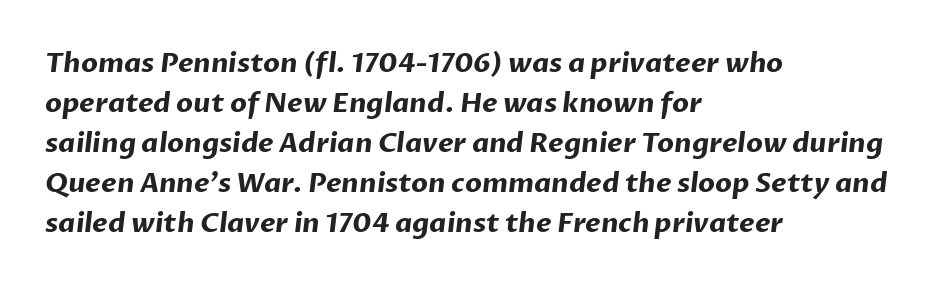
The image shows 27 px bold type; set left-aligned, normal line spacing (1.48x), normal letter spacing, not underlined.
